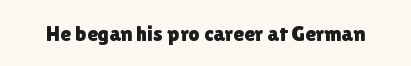
Tall strokes in this sample are plumb rather than angled. Short note: letters normally spaced. Lines of text with bare space underneath.
